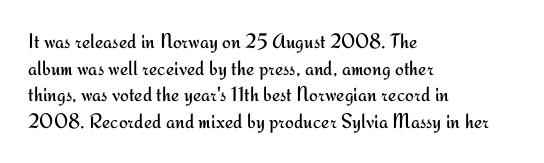
Q: Is the text bold? A: No.
Q: Is the text italic (slanted)? A: No, it is upright.
Q: Is the text underlined? A: No.
Q: How is the paragraph aligned? A: Left-aligned.
Q: Is the spacing between letters normal or unusually wide? A: Normal.
Q: Is the spacing between lines tight, normal or loose? A: Normal.
